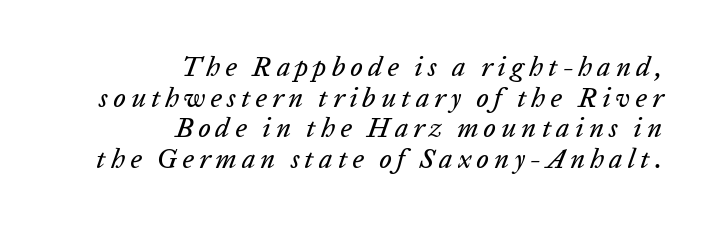
The image shows 27 px text type, italic (leaning right); set right-aligned, tight line spacing (1.13x), not underlined.
